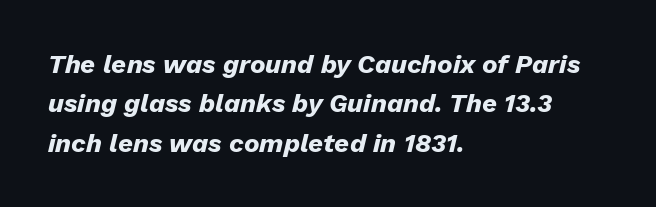
Q: Is the text bold? A: Yes.
Q: Is the text italic (slanted)? A: Yes, it leans right by about 13 degrees.
Q: Is the text underlined? A: No.
Q: How is the paragraph aligned? A: Left-aligned.
Q: Is the spacing between letters normal or unusually wide? A: Normal.
Q: Is the spacing between lines tight, normal or loose? A: Normal.
